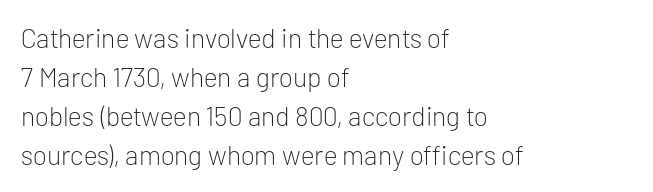
The image shows 27 px text type, upright; set left-aligned, normal line spacing (1.44x), normal letter spacing, not underlined.
